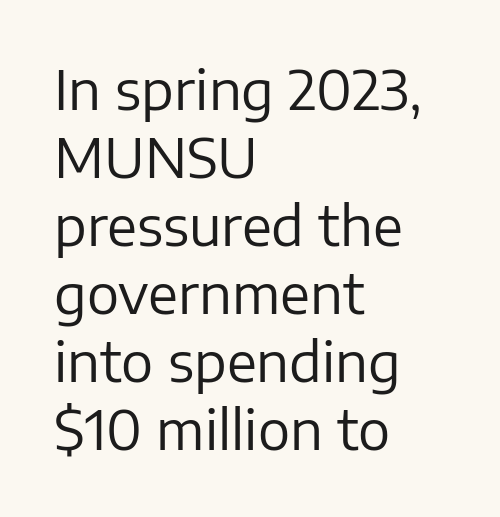
Characters remain perfectly vertical along every line. Glance below the letters and you will spot only blank space. The font is comparable to plain body text, perhaps lighter. The compositor pushed each line to the left boundary.
